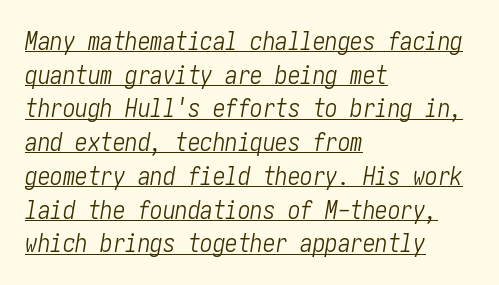
{"italic": "yes", "lean": "right", "slant_degrees": 10, "bold": "no", "underline": "yes", "align": "left", "line_spacing": "normal", "line_spacing_ratio": 1.35, "letter_spacing": "normal", "letter_spacing_em": 0.0, "glyph_px": 25}
